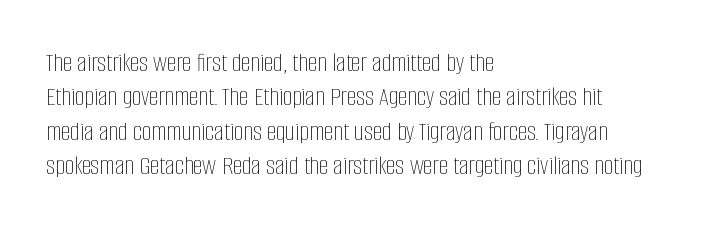
{"italic": "no", "bold": "no", "underline": "no", "align": "left", "line_spacing": "normal", "line_spacing_ratio": 1.27, "letter_spacing": "normal", "letter_spacing_em": 0.0, "glyph_px": 27}
